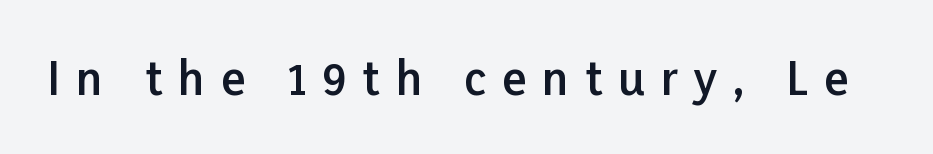
{"serif": "no", "italic": "no", "bold": "semi", "weight": "semibold", "width": "normal", "stroke_contrast": "low", "x_height": "medium", "monospaced": "no", "underline": "no", "letter_spacing": "wide", "letter_spacing_em": 0.36, "glyph_px": 45}
